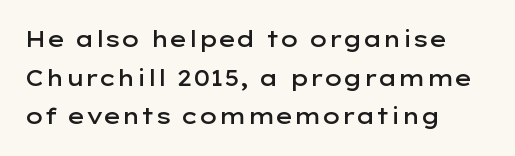
Plain, unruled lines of type. Line beginnings align vertically; line endings do not. In terms of posture, this sample is upright. A semibold gives these letters moderate extra thickness, short of bold. Nobody touched the tracking dial on this one.
